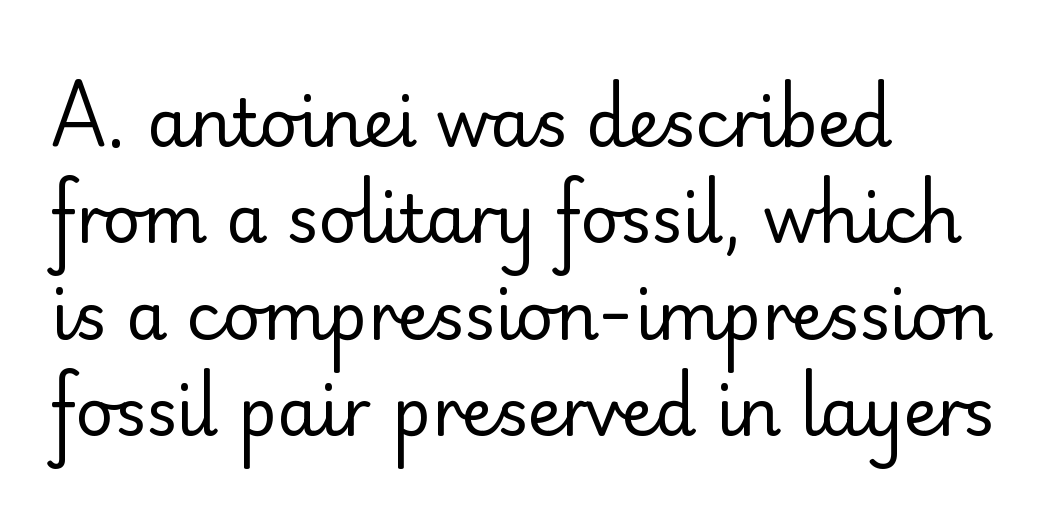
The image shows 66 px regular-weight sans-serif type, upright; set left-aligned, normal line spacing (1.46x), normal letter spacing, not underlined; low stroke contrast and a small x-height.
